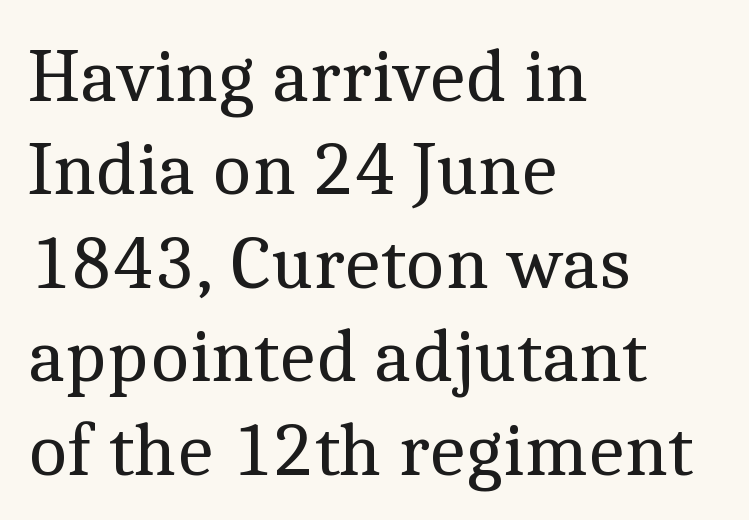
{"serif": "yes", "italic": "no", "bold": "no", "weight": "regular", "width": "normal", "x_height": "medium", "monospaced": "no", "underline": "no", "align": "left", "line_spacing_ratio": 1.23, "letter_spacing": "normal", "letter_spacing_em": 0.0, "glyph_px": 76}
